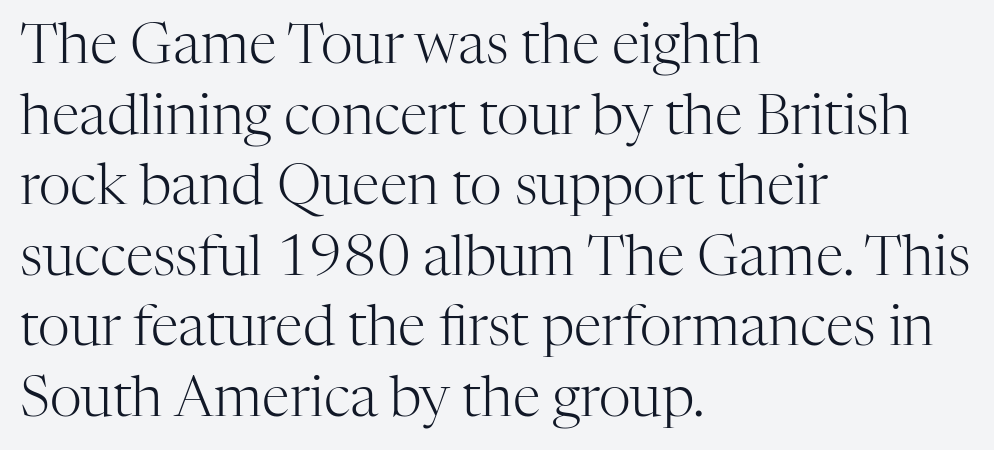
The image shows 56 px light serif type, upright; set left-aligned, normal line spacing (1.26x), normal letter spacing, not underlined; high stroke contrast and a medium x-height.
